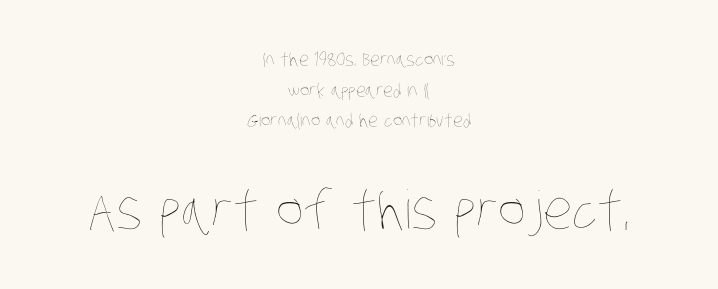
The image shows 53 px thin, condensed type; set centered, normal line spacing (1.7x), normal letter spacing, not underlined; the second (bottom) block is 2.94x larger; low stroke contrast and a large x-height.
